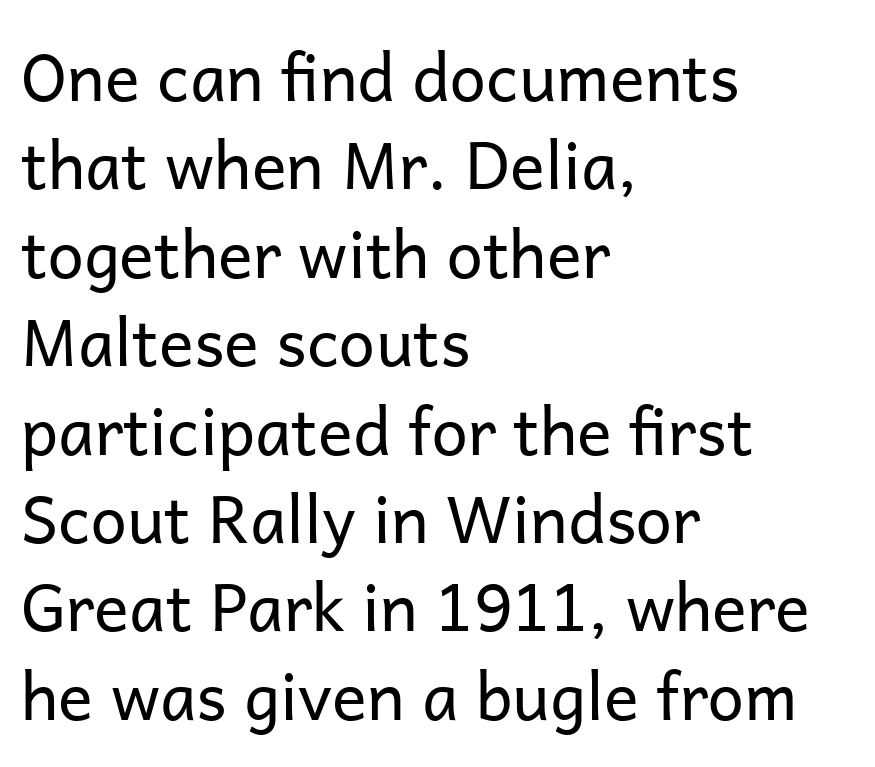
{"serif": "no", "italic": "no", "bold": "no", "weight": "regular", "width": "normal", "stroke_contrast": "low", "x_height": "medium", "monospaced": "no", "underline": "no", "align": "left", "line_spacing": "normal", "line_spacing_ratio": 1.36, "letter_spacing": "normal", "letter_spacing_em": 0.0, "glyph_px": 65}
